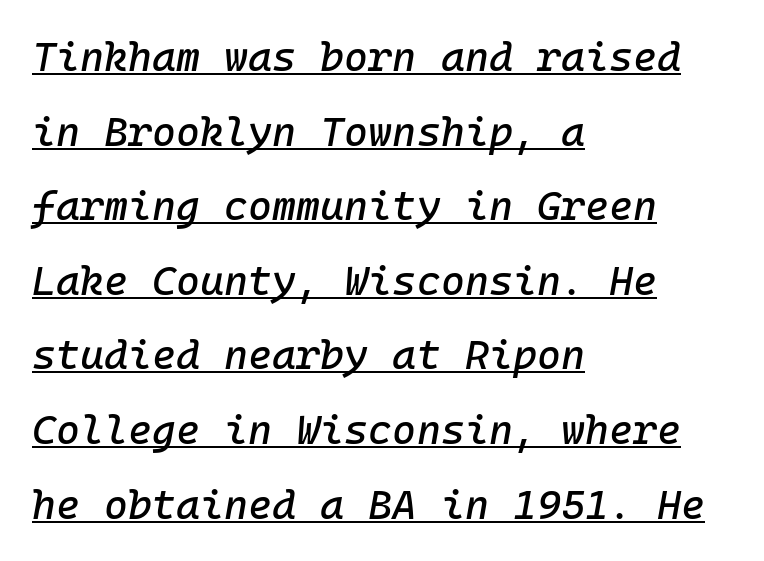
The image shows 41 px text type, italic (leaning right); set left-aligned, line spacing 1.82x, normal letter spacing, underlined; low stroke contrast and a medium x-height.
